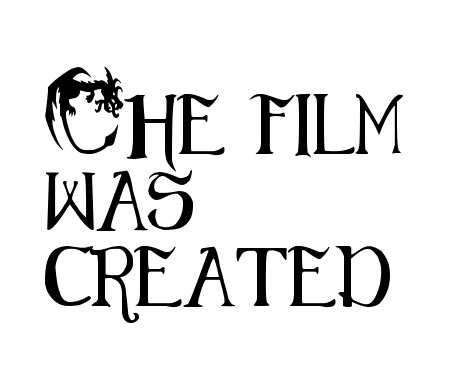
{"serif": "no", "italic": "no", "width": "condensed", "stroke_contrast": "medium", "x_height": "small", "monospaced": "no", "underline": "no", "align": "left", "line_spacing": "normal", "line_spacing_ratio": 1.27, "letter_spacing": "normal", "letter_spacing_em": 0.0, "glyph_px": 60}
